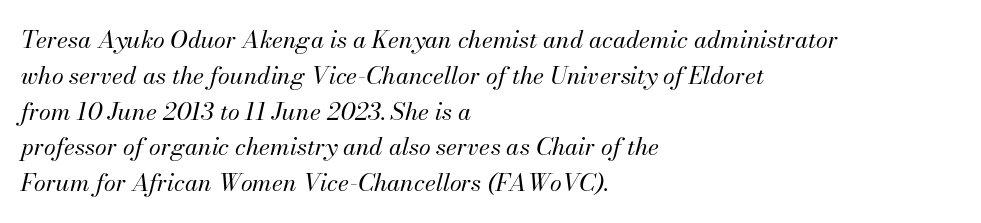
Q: Is the text bold? A: No.
Q: Is the text italic (slanted)? A: Yes, it leans right by about 13 degrees.
Q: Is the text underlined? A: No.
Q: How is the paragraph aligned? A: Left-aligned.
Q: Is the spacing between letters normal or unusually wide? A: Normal.
Q: Is the spacing between lines tight, normal or loose? A: Normal.
